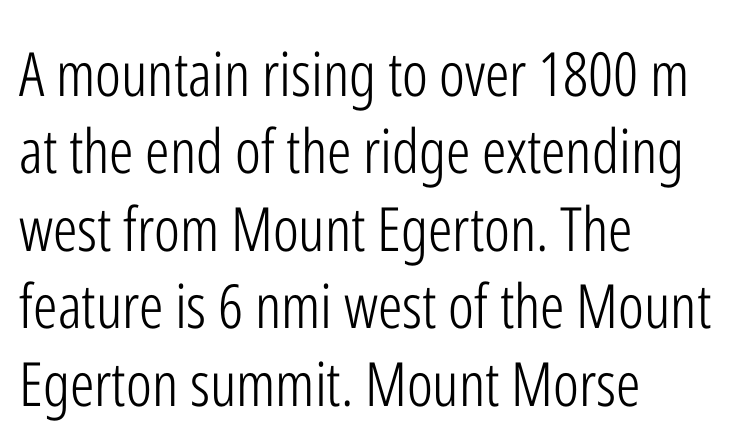
It's the straight-up-and-down kind of type. The designer went with a sans here, leaving each stem footless. Is this a fixed-width face? No — the glyphs have proportional, varying widths. The rows are spaced the way most documents space them.
